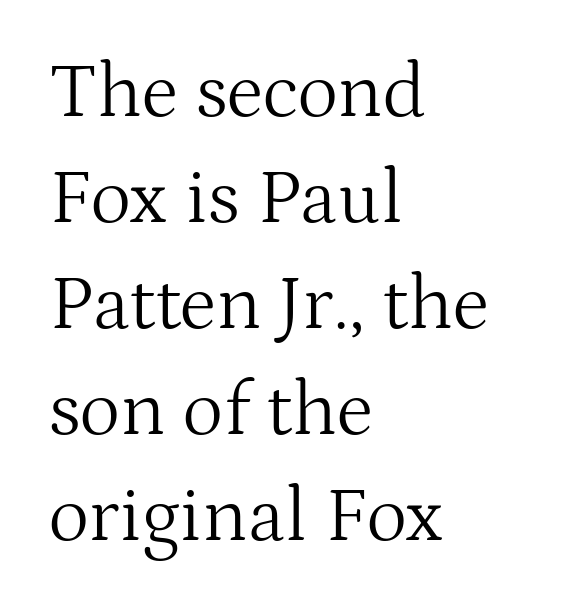
{"serif": "yes", "italic": "no", "bold": "no", "weight": "light", "width": "normal", "stroke_contrast": "medium", "x_height": "medium", "monospaced": "no", "underline": "no", "align": "left", "line_spacing": "normal", "line_spacing_ratio": 1.36, "letter_spacing": "normal", "letter_spacing_em": 0.0, "glyph_px": 78}
